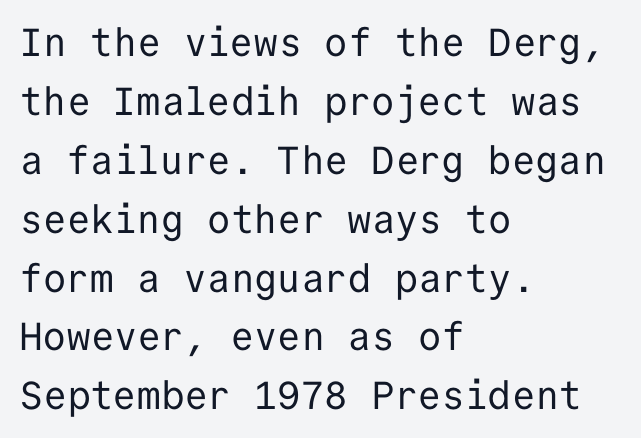
Q: Is the text bold? A: No.
Q: Is the text italic (slanted)? A: No, it is upright.
Q: Is the typeface a serif or a sans-serif typeface? A: Sans-serif.
Q: Is the text underlined? A: No.
Q: How is the paragraph aligned? A: Left-aligned.
Q: Is the spacing between letters normal or unusually wide? A: Normal.
Q: Is the spacing between lines tight, normal or loose? A: Normal.
Q: Width (condensed, normal, or wide)? A: Normal.
Q: Stroke contrast? A: Low.
Q: x-height? A: Medium.
Q: Monospaced? A: Yes.
